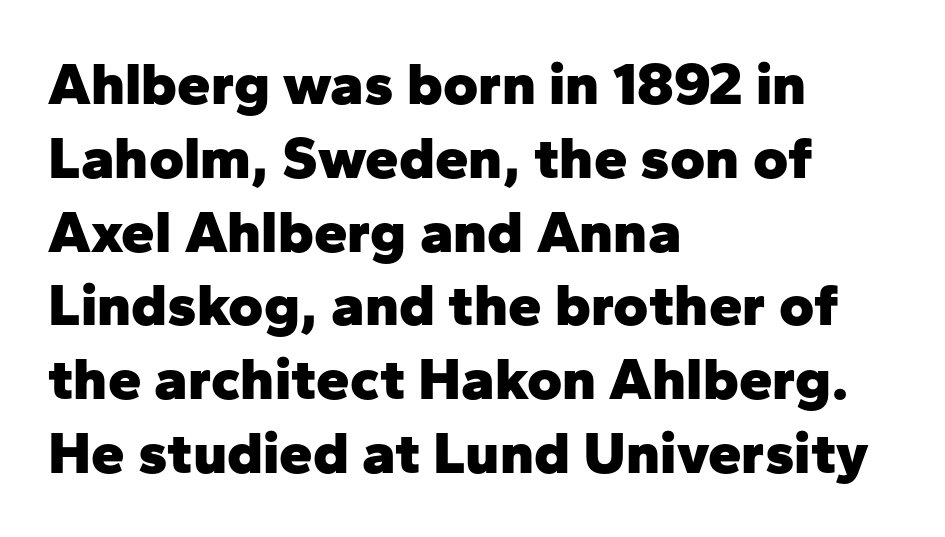
The image shows 60 px heavy sans-serif type, upright; set left-aligned, line spacing 1.23x, normal letter spacing, not underlined; low stroke contrast and a medium x-height.
